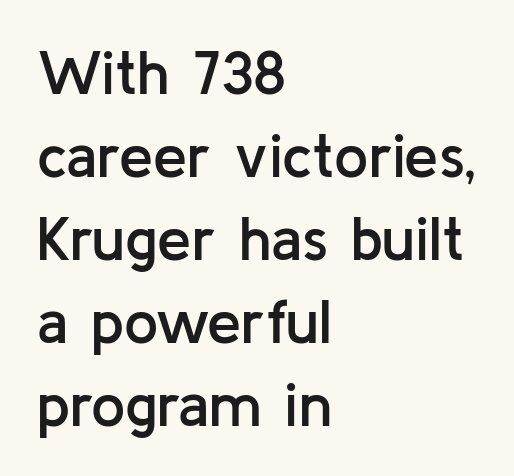
Q: Is the text bold? A: Semi-bold.
Q: Is the text italic (slanted)? A: No, it is upright.
Q: Is the typeface a serif or a sans-serif typeface? A: Sans-serif.
Q: Is the text underlined? A: No.
Q: How is the paragraph aligned? A: Left-aligned.
Q: Is the spacing between letters normal or unusually wide? A: Normal.
Q: Is the spacing between lines tight, normal or loose? A: Normal.
Q: Width (condensed, normal, or wide)? A: Normal.
Q: Stroke contrast? A: Low.
Q: x-height? A: Medium.
Q: Monospaced? A: No.
